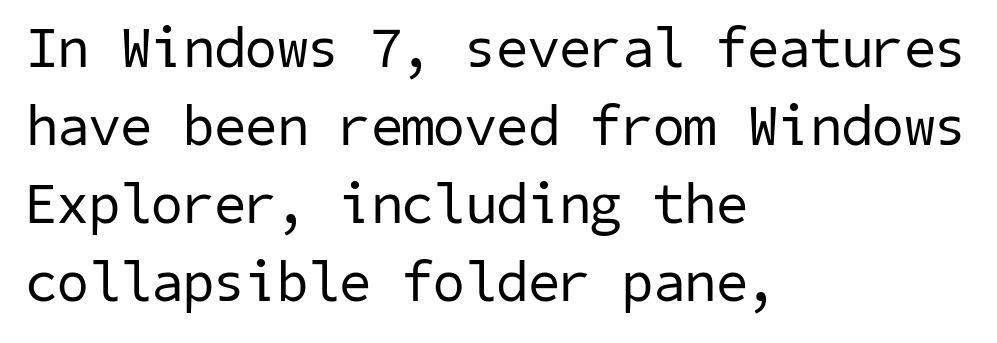
Inter-character spacing is left at the font's built-in metrics. Whoever set this chose a conventional vertical rhythm. Decoration check: the copy has no underline. No feet cap the strokes, marking this as sans-serif type. These lines are set flush left with a ragged right edge. Is the type heavy? It reads as light-to-regular instead.
